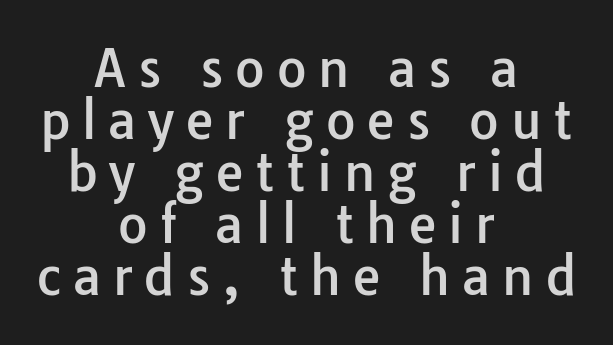
Unlike italic type, these characters show no tilt at all. Each word looks stretched out because of the extra space between its letters. Compared with a flush-left layout, this one balances lines on the center instead. Observe the absence of serifs on each vertical stroke in this sample. Varying glyph widths throughout — classic text-font behaviour.
